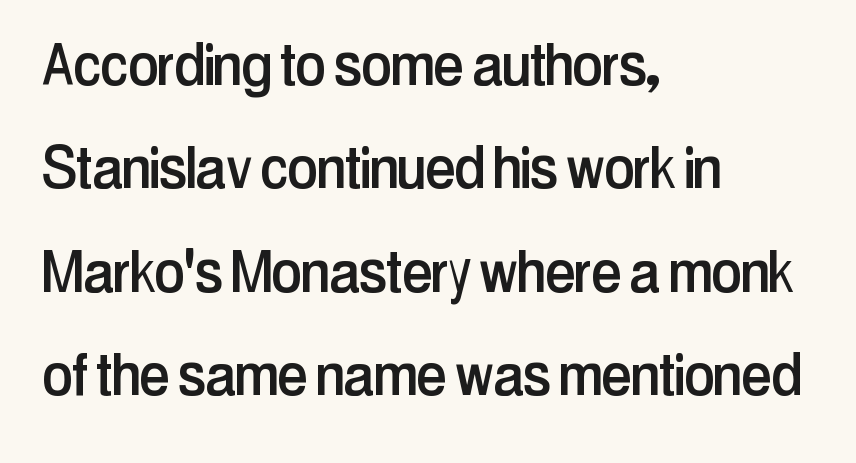
Q: Is the text italic (slanted)? A: No, it is upright.
Q: Is the typeface a serif or a sans-serif typeface? A: Sans-serif.
Q: Is the text underlined? A: No.
Q: How is the paragraph aligned? A: Left-aligned.
Q: Is the spacing between letters normal or unusually wide? A: Normal.
Q: Is the spacing between lines tight, normal or loose? A: Normal.
Q: Width (condensed, normal, or wide)? A: Condensed.
Q: Stroke contrast? A: Low.
Q: x-height? A: Medium.
Q: Monospaced? A: No.
